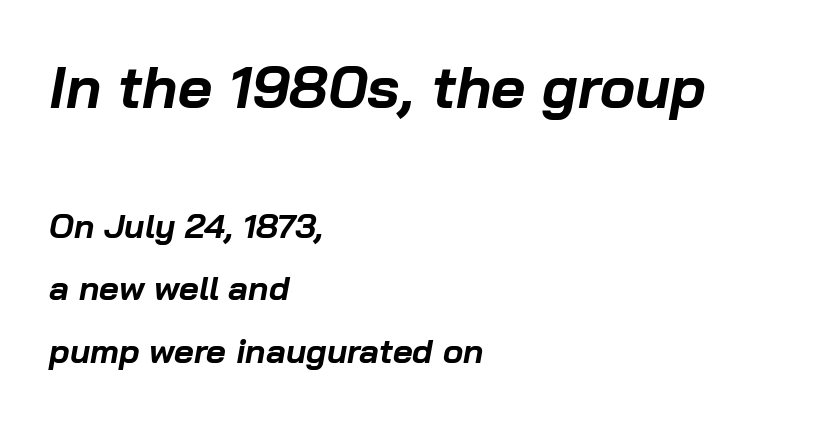
Q: Is the text bold? A: Yes.
Q: Is the text italic (slanted)? A: Yes, it leans right by about 10 degrees.
Q: Is the text underlined? A: No.
Q: How is the paragraph aligned? A: Left-aligned.
Q: Is the spacing between letters normal or unusually wide? A: Normal.
Q: Which block of text is set in a larger size, the first (top) or the second (bottom)? A: The first (top) one.
Q: Width (condensed, normal, or wide)? A: Normal.
Q: Stroke contrast? A: Low.
Q: x-height? A: Medium.
Q: Monospaced? A: No.
